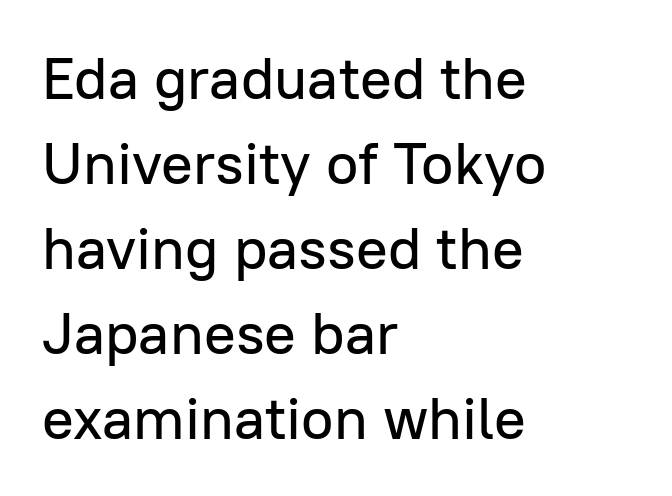
{"serif": "no", "italic": "no", "width": "normal", "stroke_contrast": "low", "x_height": "medium", "monospaced": "no", "underline": "no", "align": "left", "line_spacing": "normal", "line_spacing_ratio": 1.44, "letter_spacing": "normal", "letter_spacing_em": 0.0, "glyph_px": 59}
